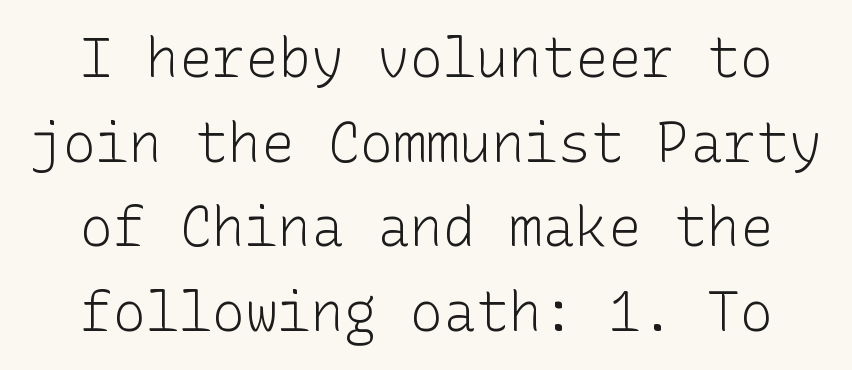
The image shows 55 px light sans-serif type, upright; set normal line spacing (1.54x), normal letter spacing, not underlined; low stroke contrast and a medium x-height.
